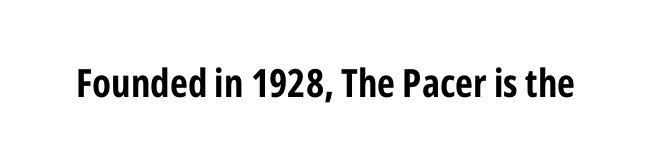
{"serif": "no", "italic": "no", "bold": "yes", "weight": "bold", "width": "condensed", "stroke_contrast": "low", "x_height": "medium", "monospaced": "no", "underline": "no", "letter_spacing": "normal", "letter_spacing_em": 0.0, "glyph_px": 39}
